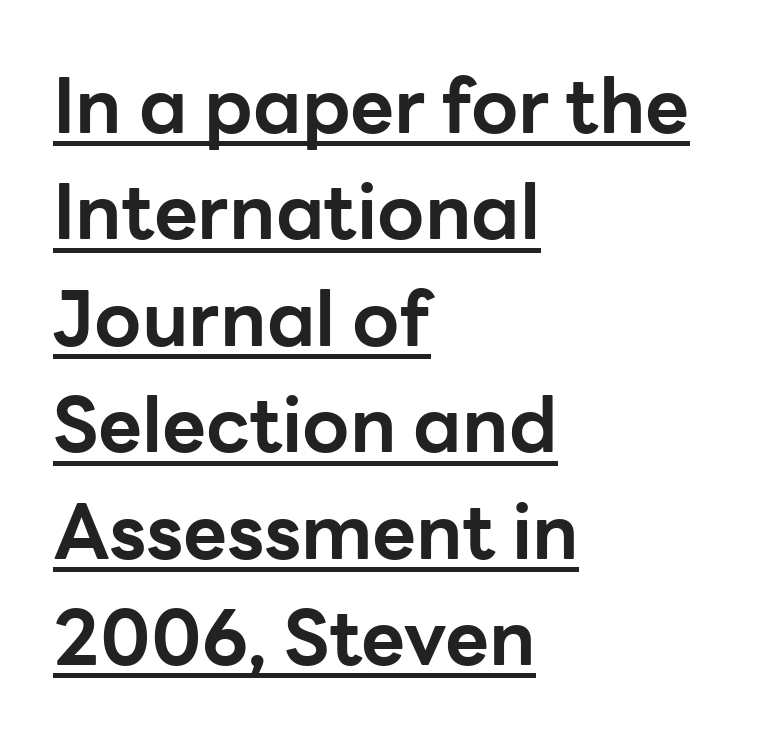
{"serif": "no", "italic": "no", "bold": "yes", "weight": "bold", "width": "normal", "stroke_contrast": "low", "x_height": "medium", "monospaced": "no", "underline": "yes", "align": "left", "line_spacing": "normal", "line_spacing_ratio": 1.4, "letter_spacing": "normal", "letter_spacing_em": 0.0, "glyph_px": 76}
